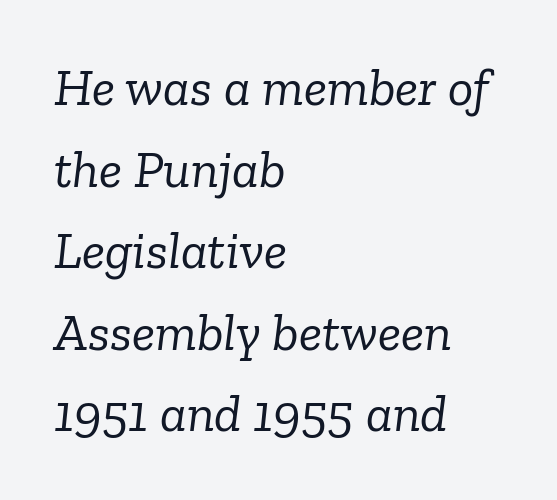
How are the letters spaced? Ordinarily, with no added tracking. The letters carry serifs — small finishing strokes at the ends of their stems. The passage shown is not bold in any degree. Horizontal bands of white between lines are of average thickness.
